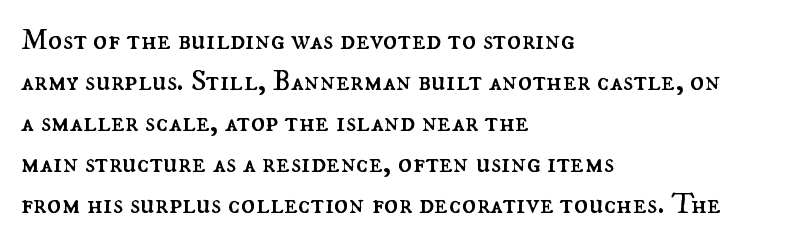
{"italic": "no", "bold": "no", "weight": "regular", "width": "normal", "stroke_contrast": "medium", "x_height": "small", "monospaced": "no", "underline": "no", "align": "left", "line_spacing": "normal", "line_spacing_ratio": 1.37, "letter_spacing": "normal", "letter_spacing_em": 0.0, "glyph_px": 30}
